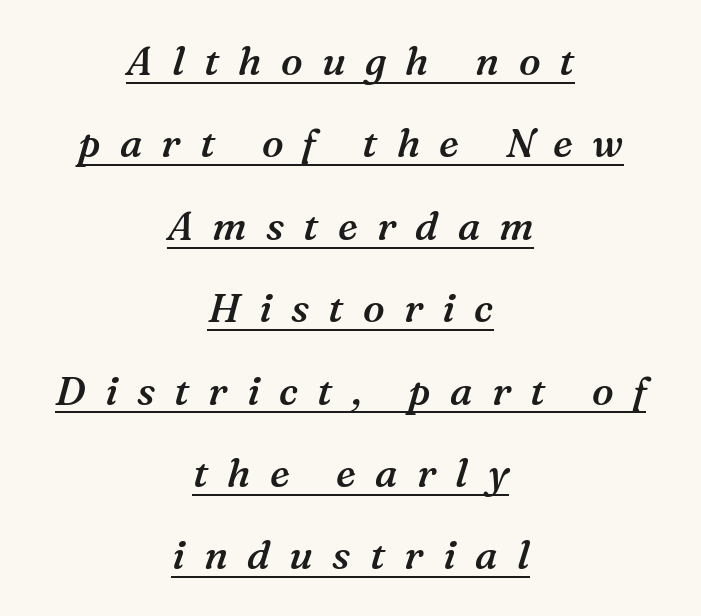
{"serif": "yes", "italic": "yes", "lean": "right", "slant_degrees": 16, "bold": "semi", "weight": "semibold", "width": "normal", "stroke_contrast": "medium", "x_height": "medium", "monospaced": "no", "underline": "yes", "align": "center", "line_spacing": "loose", "line_spacing_ratio": 2.06, "letter_spacing": "wide", "letter_spacing_em": 0.48, "glyph_px": 40}
